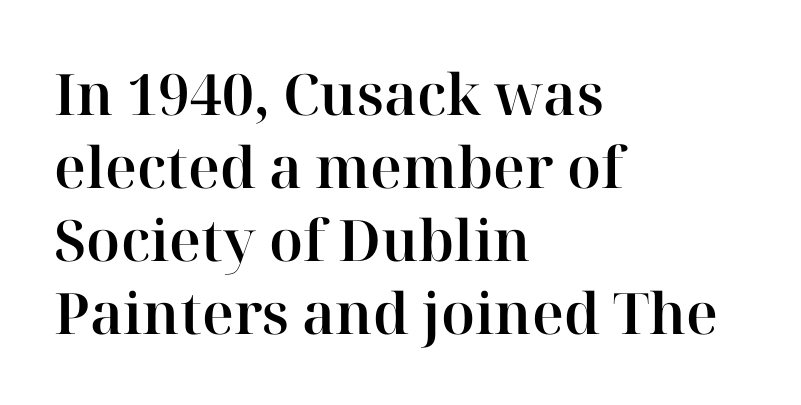
You could not count columns in this text — the font is proportionally spaced. The axis of the letterforms is exactly vertical. Leading: standard. Nobody drew a line under any word here. Observe the ordinary spacing: letters are neighbours, not strangers. This is serif lettering, the kind often seen in printed books.
